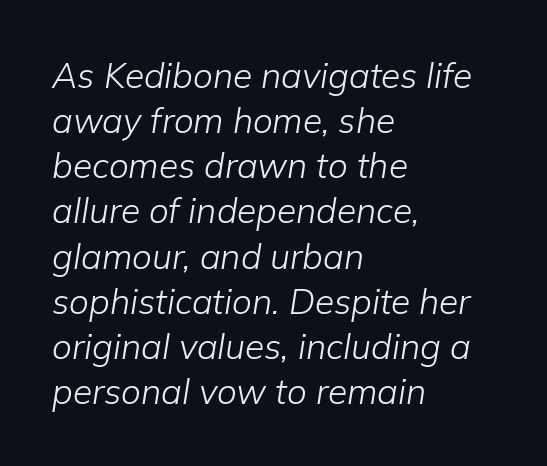
{"italic": "yes", "lean": "right", "slant_degrees": 9, "bold": "no", "weight": "light", "width": "normal", "stroke_contrast": "low", "x_height": "medium", "monospaced": "no", "underline": "no", "align": "left", "line_spacing": "normal", "line_spacing_ratio": 1.29, "letter_spacing": "normal", "letter_spacing_em": 0.0, "glyph_px": 35}
